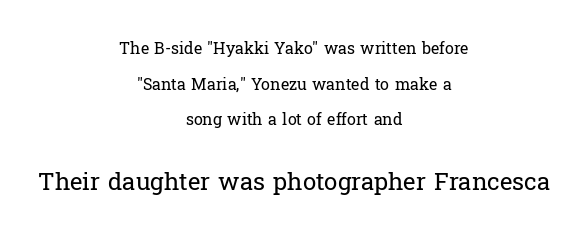
The image shows 24 px text type, upright; set centered, loose line spacing (2.22x), normal letter spacing, not underlined; the second (bottom) block is 1.5x larger.
